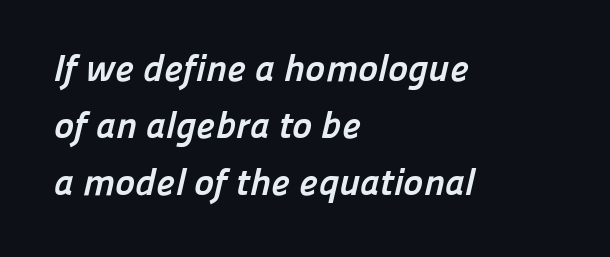
The image shows 38 px semibold sans-serif type; set left-aligned, normal line spacing (1.5x), normal letter spacing, not underlined; low stroke contrast and a medium x-height.
